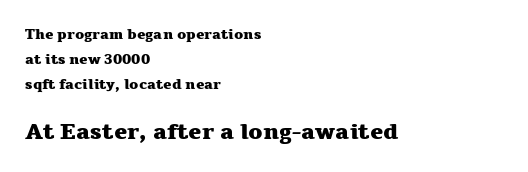
{"italic": "no", "bold": "yes", "underline": "no", "align": "left", "line_spacing_ratio": 1.77, "letter_spacing": "normal", "letter_spacing_em": 0.0, "larger_block": "second", "size_ratio": 1.57, "glyph_px": 22}
